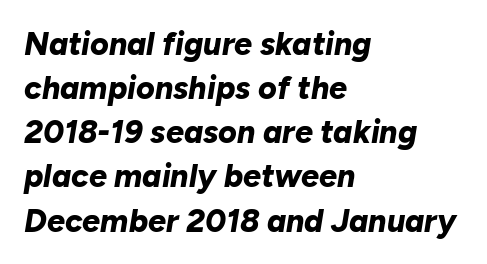
The image shows 32 px bold type, italic (leaning right); set left-aligned, normal line spacing (1.38x), normal letter spacing, not underlined; low stroke contrast and a medium x-height.
